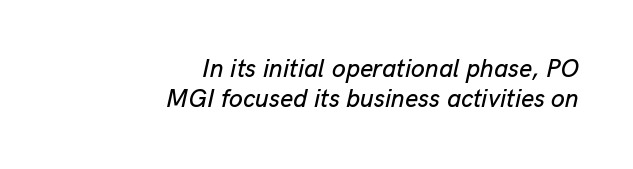
Q: Is the text italic (slanted)? A: Yes, it leans right by about 13 degrees.
Q: Is the text underlined? A: No.
Q: How is the paragraph aligned? A: Right-aligned.
Q: Is the spacing between letters normal or unusually wide? A: Normal.
